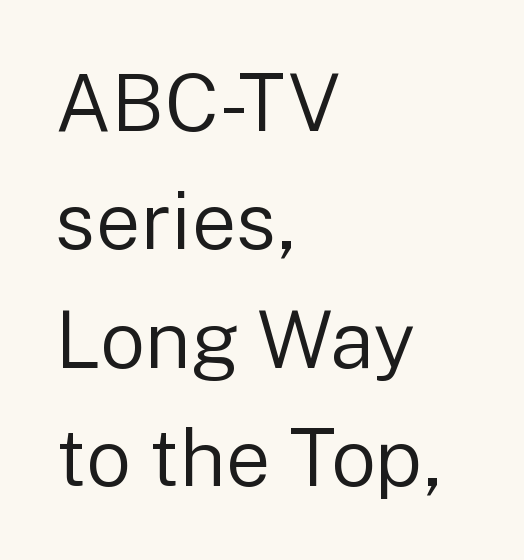
There is no visible air inserted between adjacent glyphs. The rendering uses natural spacing where letterforms have individual widths. Each new line begins a customary step beneath the previous one. Each stroke keeps to a modest, everyday thickness or less. Notice how the passage keeps a crisp vertical edge on the left only.
